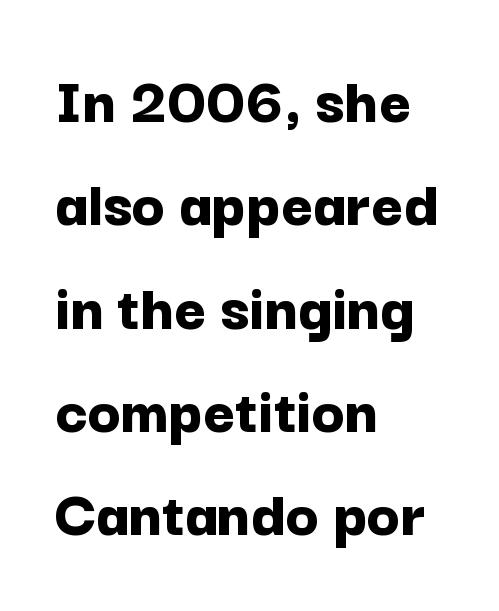
Q: Is the text bold? A: Yes.
Q: Is the text italic (slanted)? A: No, it is upright.
Q: Is the typeface a serif or a sans-serif typeface? A: Sans-serif.
Q: Is the text underlined? A: No.
Q: How is the paragraph aligned? A: Left-aligned.
Q: Is the spacing between letters normal or unusually wide? A: Normal.
Q: Is the spacing between lines tight, normal or loose? A: Normal.
Q: Width (condensed, normal, or wide)? A: Normal.
Q: Stroke contrast? A: Low.
Q: x-height? A: Medium.
Q: Monospaced? A: No.
